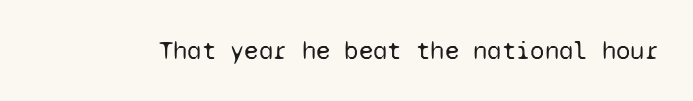
The image shows 26 px text type, upright; set normal letter spacing, not underlined.
